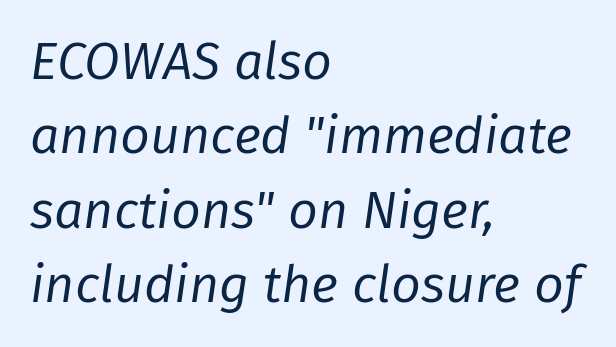
The face used here is proportionally spaced, like ordinary book or web type. Weight: regular or lighter. The space beneath each line is pristine and unruled. If you drew a line through each stem, it would be angled. Nothing unusual about the tracking: characters are spaced as the font intends. A classic flush-left, rag-right setting is used for this passage.
